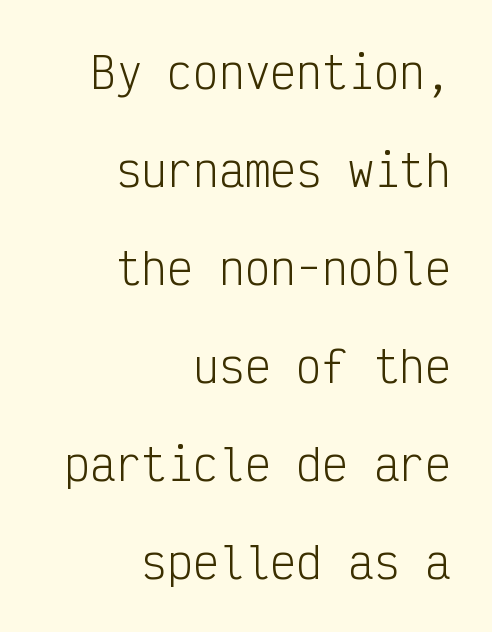
The image shows 43 px light, condensed sans-serif type, upright, monospaced; set right-aligned, loose line spacing (2.28x), normal letter spacing, not underlined; low stroke contrast and a medium x-height.
